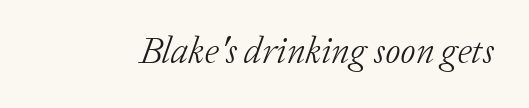
{"serif": "yes", "italic": "yes", "lean": "right", "slant_degrees": 20, "bold": "no", "weight": "light", "width": "normal", "stroke_contrast": "low", "x_height": "medium", "monospaced": "no", "underline": "no", "letter_spacing": "normal", "letter_spacing_em": 0.0, "glyph_px": 37}
